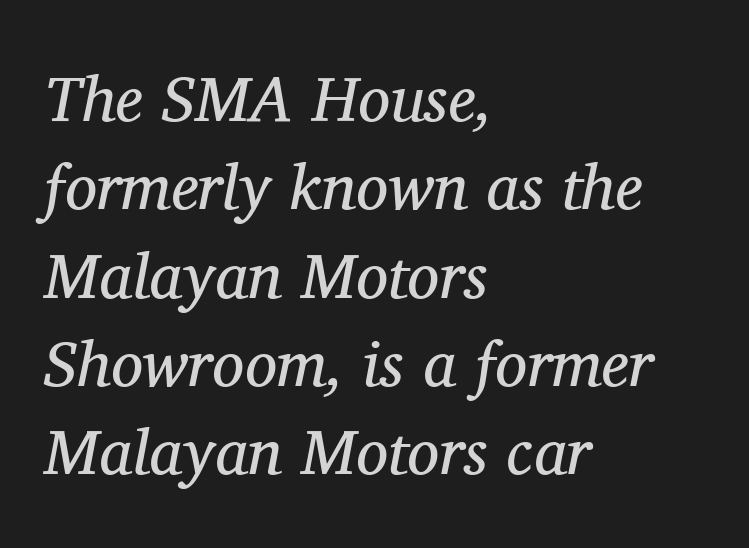
Examine the stroke ends and you'll spot serifs. Whoever set this chose a conventional vertical rhythm. If you drew a ruler down the left edge, every line would touch it. The face used here has a pronounced slope to its letters. Proportional: the letters do not fall into vertical columns.
